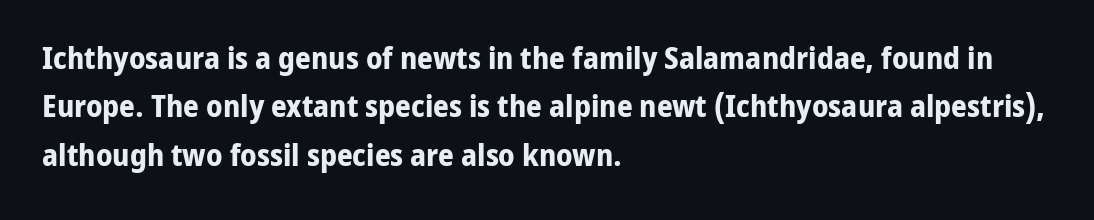
The image shows 31 px bold sans-serif type, upright; set left-aligned, normal line spacing (1.56x), normal letter spacing, not underlined; low stroke contrast and a medium x-height.
